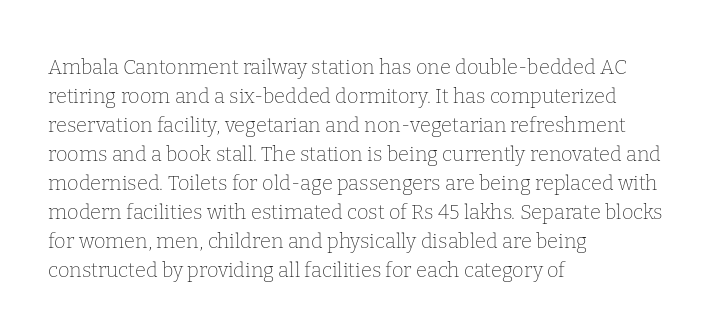
{"italic": "no", "bold": "no", "underline": "no", "align": "left", "line_spacing": "normal", "line_spacing_ratio": 1.45, "letter_spacing": "normal", "letter_spacing_em": 0.0, "glyph_px": 20}
